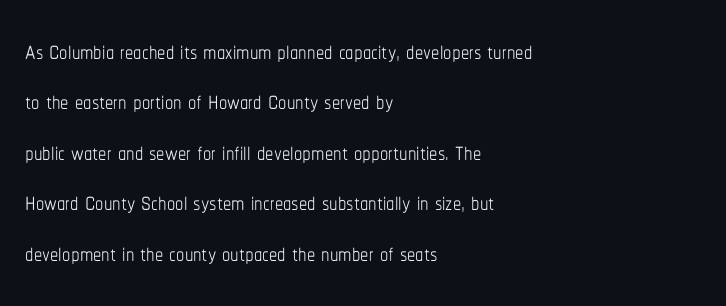
The letters advance in unequal steps, a hallmark of proportional type. If you measured baseline to baseline, you'd find a middling distance. Inter-character spacing is left at the font's built-in metrics. Every character sits straight up, as roman type does. The paragraph shown leans on its left margin. Counters stay open thanks to moderate or lighter strokes.
